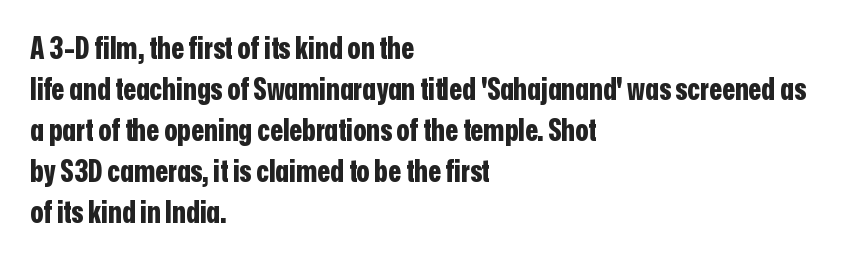
The image shows 30 px bold, condensed sans-serif type, upright; set left-aligned, normal line spacing (1.37x), normal letter spacing, not underlined; low stroke contrast and a medium x-height.
